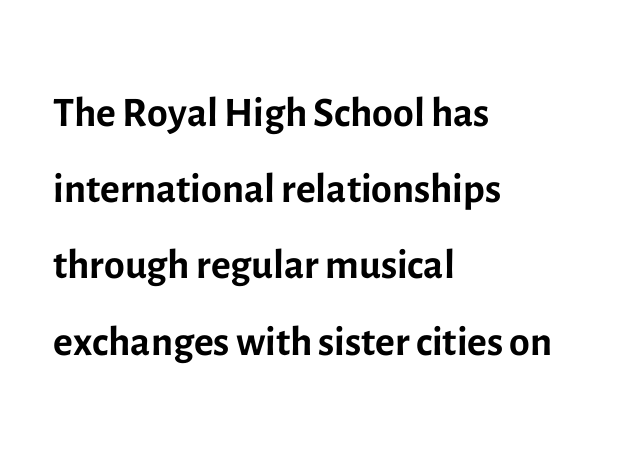
Q: Is the text bold? A: No.
Q: Is the text italic (slanted)? A: No, it is upright.
Q: Is the typeface a serif or a sans-serif typeface? A: Sans-serif.
Q: Is the text underlined? A: No.
Q: How is the paragraph aligned? A: Left-aligned.
Q: Is the spacing between letters normal or unusually wide? A: Normal.
Q: Is the spacing between lines tight, normal or loose? A: Normal.
Q: Width (condensed, normal, or wide)? A: Normal.
Q: x-height? A: Medium.
Q: Monospaced? A: No.
